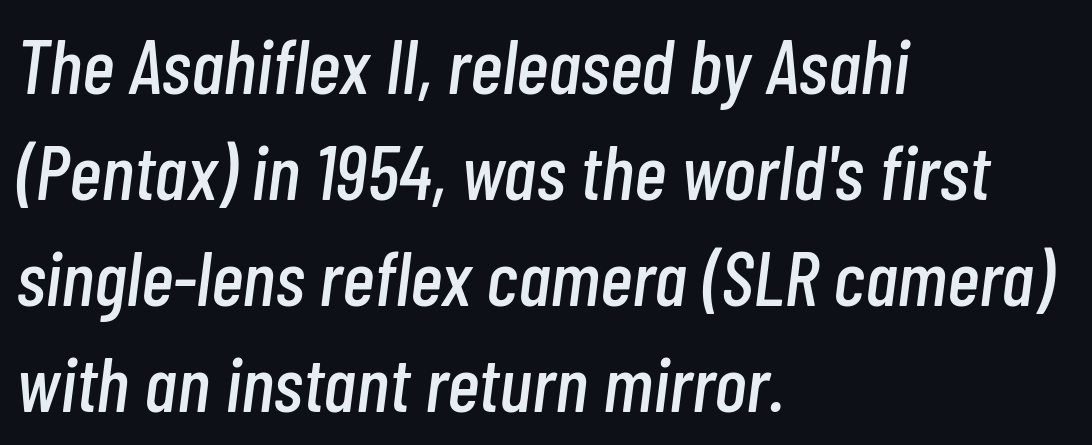
{"italic": "yes", "lean": "right", "slant_degrees": 7, "width": "condensed", "stroke_contrast": "low", "x_height": "medium", "monospaced": "no", "underline": "no", "align": "left", "line_spacing": "normal", "line_spacing_ratio": 1.36, "letter_spacing": "normal", "letter_spacing_em": 0.0, "glyph_px": 78}
